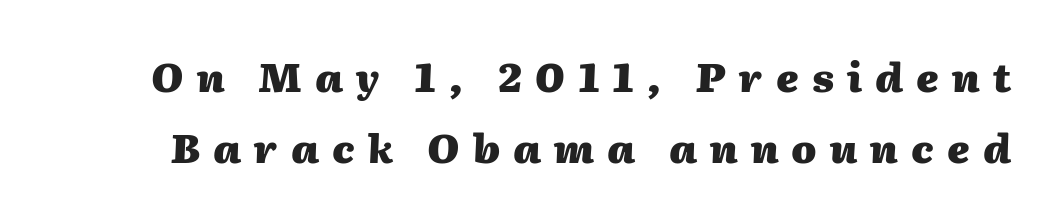
Inter-character spacing is expanded well beyond the font's built-in metrics. Pretty heavy lettering here — definitely bold. Proportional: the letters do not fall into vertical columns. Check the space under the baseline: it is left empty.
